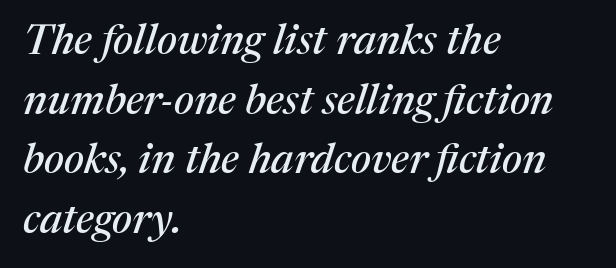
The image shows 42 px serif type, italic (leaning right); set left-aligned, normal line spacing (1.42x), normal letter spacing, not underlined; medium stroke contrast and a medium x-height.
